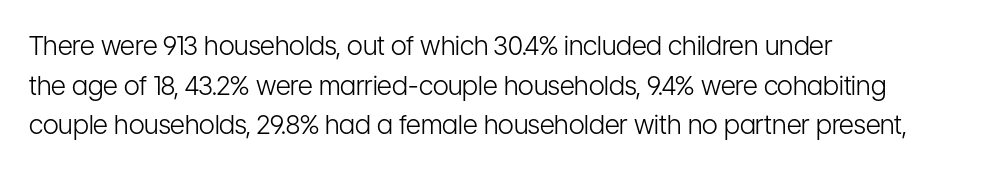
The image shows 26 px text type, upright; set left-aligned, normal line spacing (1.52x), normal letter spacing, not underlined.
